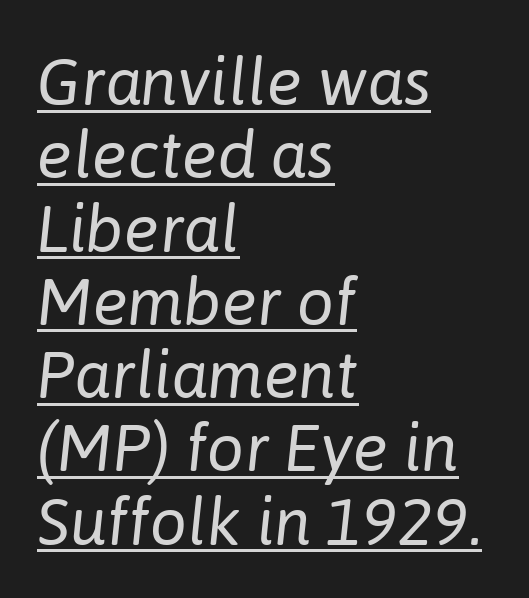
Is the block centered? No — it sits flush against the left margin. You can see a thin bar hugging the bottom of the glyphs. Tall strokes in this sample are angled rather than plumb. Weight: regular or lighter. Vertically, the passage feels compressed, each row crowding the next.
